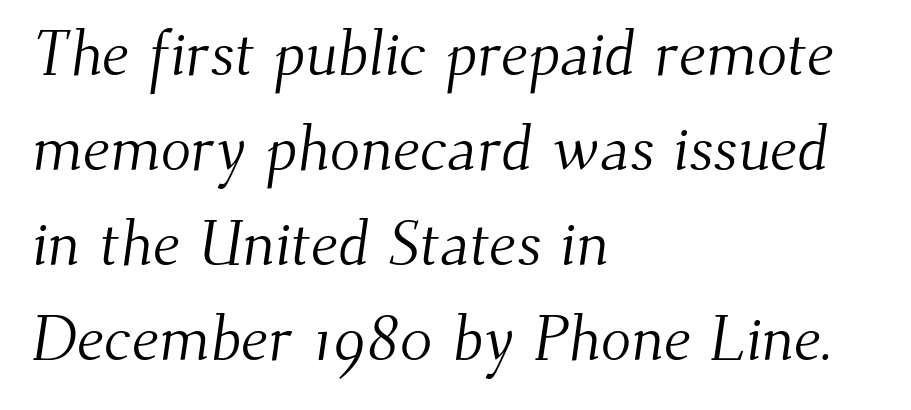
The image shows 63 px light serif type; set left-aligned, normal line spacing (1.51x), normal letter spacing, not underlined; medium stroke contrast and a small x-height.
